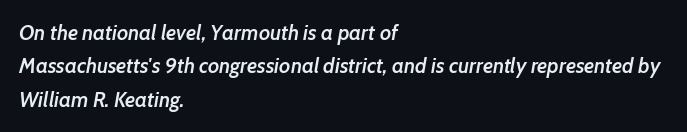
Q: Is the text bold? A: Semi-bold.
Q: Is the text italic (slanted)? A: Yes, it leans right by about 7 degrees.
Q: Is the text underlined? A: No.
Q: How is the paragraph aligned? A: Left-aligned.
Q: Is the spacing between letters normal or unusually wide? A: Normal.
Q: Is the spacing between lines tight, normal or loose? A: Normal.
